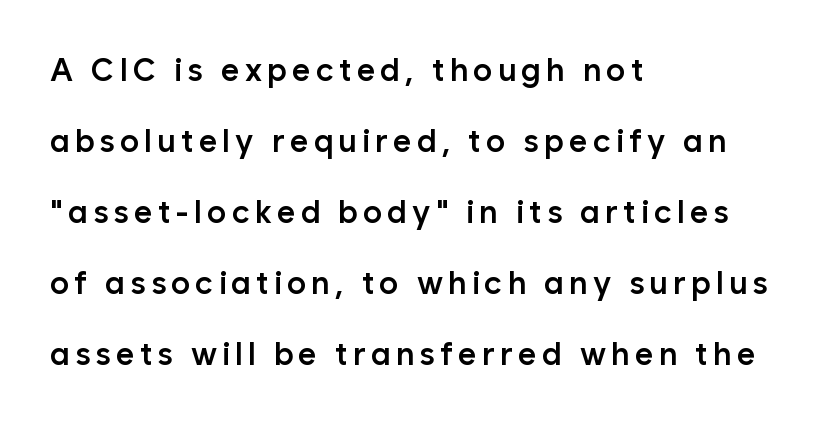
The image shows 32 px semibold sans-serif type, upright; set left-aligned, loose line spacing (2.22x), not underlined; low stroke contrast and a medium x-height.
